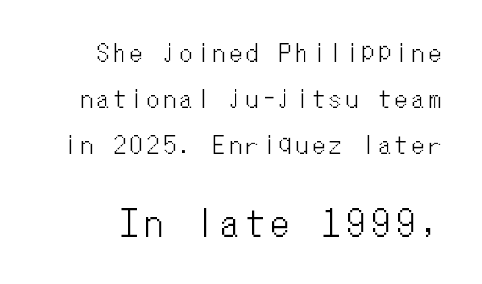
{"italic": "no", "width": "condensed", "stroke_contrast": "low", "x_height": "medium", "monospaced": "yes", "underline": "no", "line_spacing": "loose", "line_spacing_ratio": 1.99, "letter_spacing": "wide", "letter_spacing_em": 0.22, "larger_block": "second", "size_ratio": 1.52, "glyph_px": 35}
